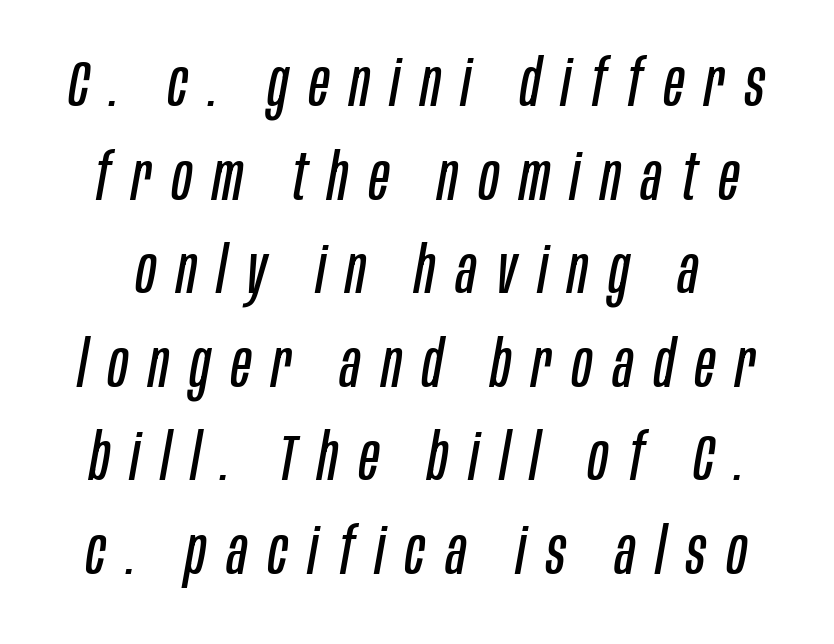
{"italic": "yes", "lean": "right", "slant_degrees": 10, "bold": "no", "weight": "regular", "width": "condensed", "stroke_contrast": "low", "x_height": "large", "monospaced": "no", "underline": "no", "line_spacing": "normal", "line_spacing_ratio": 1.44, "letter_spacing": "wide", "letter_spacing_em": 0.32, "glyph_px": 65}
